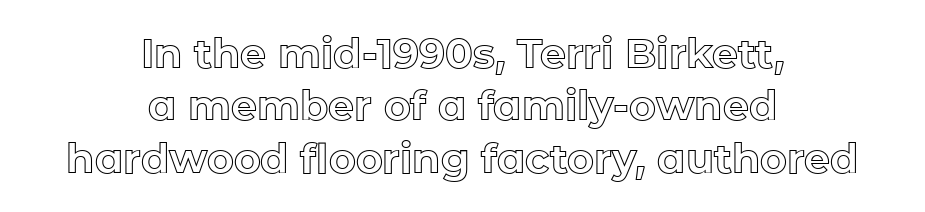
Tall strokes in this sample are plumb rather than angled. The compositor balanced each line on the midline. Check under the words: just untouched page. Students, note that the glyphs here touch the page at normal intervals. Successive baselines arrive at the customary interval. Character widths vary here, with narrow letters taking less room than wide ones.
